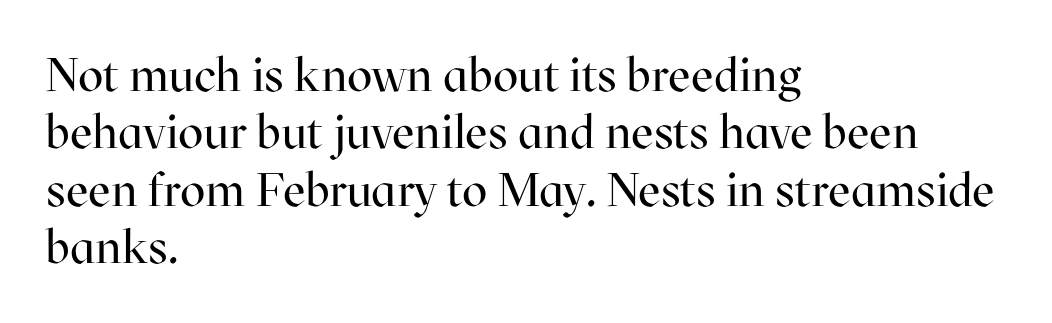
The face used here is rendered with its standard letterfit. Type without underlining. The lines are quadded left. Is the type heavy? It reads as light-to-regular instead.
